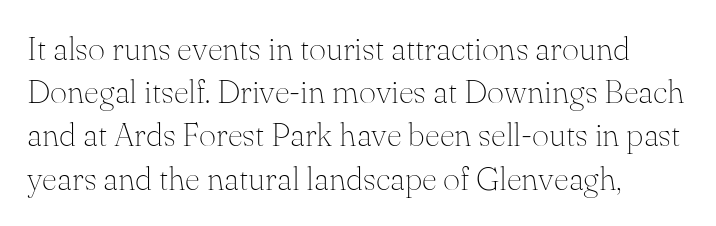
Q: Is the text bold? A: No.
Q: Is the text italic (slanted)? A: No, it is upright.
Q: Is the typeface a serif or a sans-serif typeface? A: Serif.
Q: Is the text underlined? A: No.
Q: How is the paragraph aligned? A: Left-aligned.
Q: Is the spacing between letters normal or unusually wide? A: Normal.
Q: Is the spacing between lines tight, normal or loose? A: Normal.
Q: Width (condensed, normal, or wide)? A: Normal.
Q: Stroke contrast? A: Medium.
Q: x-height? A: Small.
Q: Monospaced? A: No.
